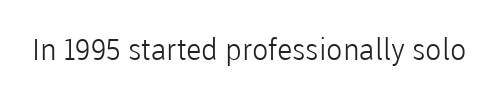
{"serif": "no", "italic": "no", "bold": "no", "weight": "light", "width": "normal", "stroke_contrast": "low", "x_height": "medium", "monospaced": "no", "underline": "no", "letter_spacing": "normal", "letter_spacing_em": 0.0, "glyph_px": 30}
